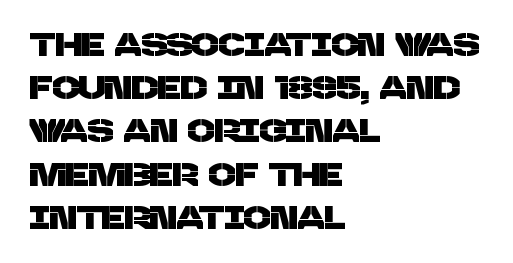
Look at the tracking — it's just the regular setting, nothing added. Clear beneath every line of the passage. Is this a sans? Yes — the strokes have no serifs. In terms of leading, this rendering sits right in the middle. These lines stack with their left ends in a neat column.
